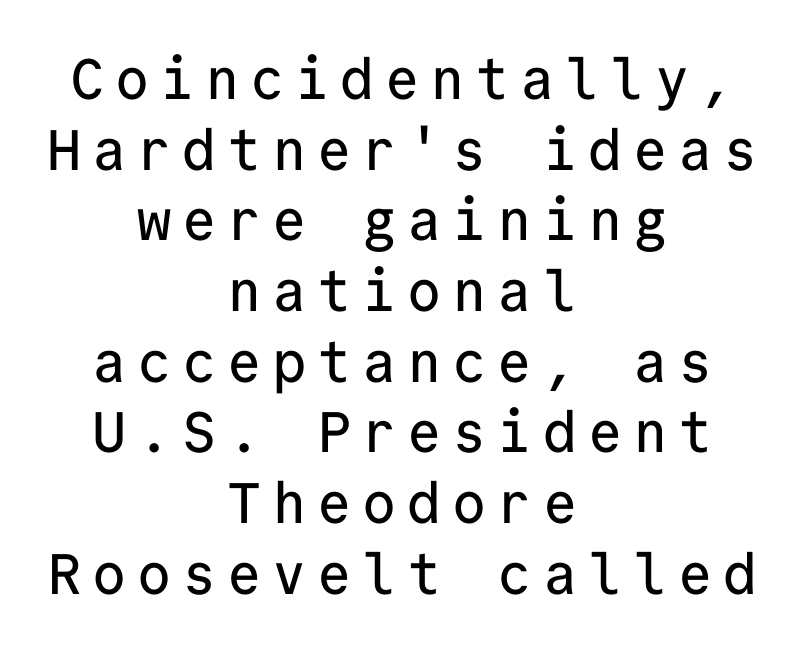
Descender tails drop into unmarked territory. Font category for this specimen: sans-serif. Ascenders rise straight up at ninety degrees. You could count columns in this text — the font is strictly monospaced. This rendering uses center alignment, leaving both contours irregular but symmetric.
